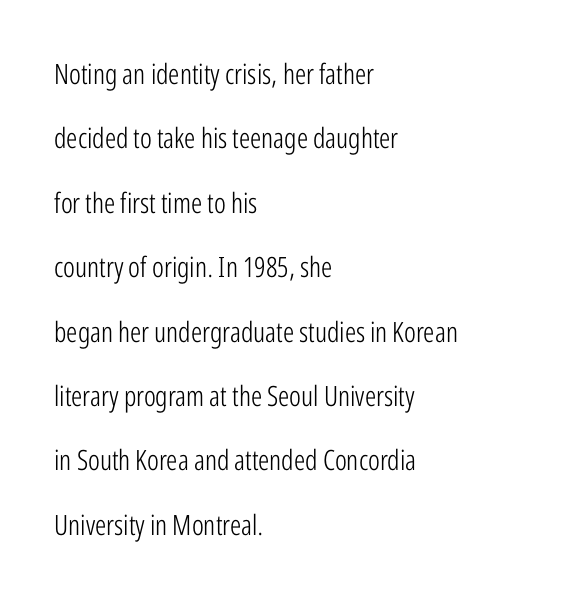
Q: Is the text bold? A: No.
Q: Is the text italic (slanted)? A: No, it is upright.
Q: Is the typeface a serif or a sans-serif typeface? A: Sans-serif.
Q: Is the text underlined? A: No.
Q: How is the paragraph aligned? A: Left-aligned.
Q: Is the spacing between letters normal or unusually wide? A: Normal.
Q: Is the spacing between lines tight, normal or loose? A: Loose.
Q: Width (condensed, normal, or wide)? A: Condensed.
Q: Stroke contrast? A: Low.
Q: x-height? A: Medium.
Q: Monospaced? A: No.
